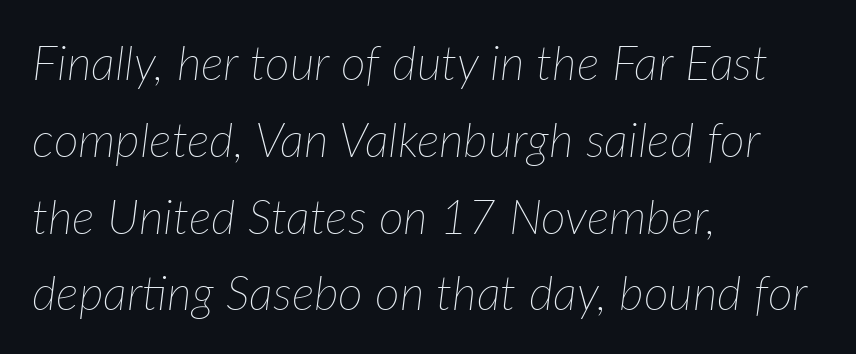
The image shows 48 px thin type, italic (leaning right); set left-aligned, normal line spacing (1.6x), normal letter spacing, not underlined; low stroke contrast and a medium x-height.
